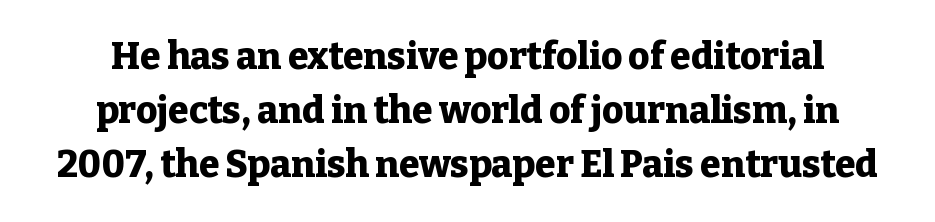
{"serif": "yes", "italic": "no", "bold": "yes", "weight": "heavy", "width": "normal", "stroke_contrast": "low", "x_height": "medium", "monospaced": "no", "underline": "no", "line_spacing": "normal", "line_spacing_ratio": 1.46, "letter_spacing": "normal", "letter_spacing_em": 0.0, "glyph_px": 37}
